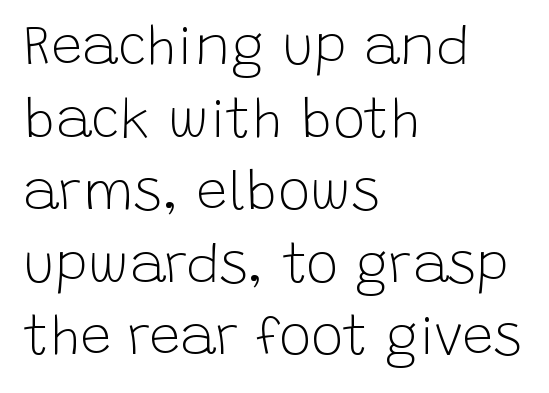
{"serif": "no", "italic": "no", "bold": "no", "weight": "light", "width": "normal", "stroke_contrast": "low", "x_height": "large", "monospaced": "no", "underline": "no", "align": "left", "line_spacing": "normal", "line_spacing_ratio": 1.32, "letter_spacing": "normal", "letter_spacing_em": 0.0, "glyph_px": 55}
